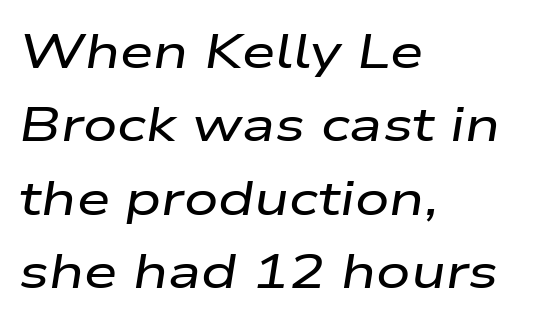
Q: Is the text italic (slanted)? A: Yes, it leans right by about 9 degrees.
Q: Is the text underlined? A: No.
Q: How is the paragraph aligned? A: Left-aligned.
Q: Is the spacing between letters normal or unusually wide? A: Normal.
Q: Is the spacing between lines tight, normal or loose? A: Normal.
Q: Width (condensed, normal, or wide)? A: Wide.
Q: Stroke contrast? A: Low.
Q: x-height? A: Medium.
Q: Monospaced? A: No.
